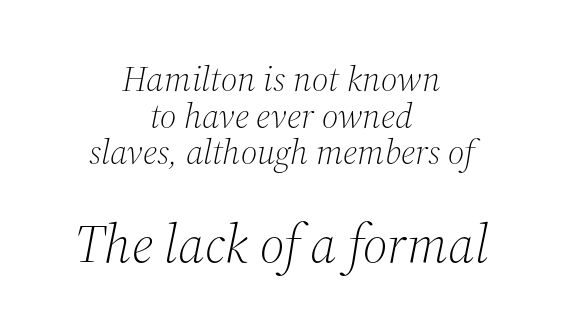
The face used here appears at its bigger size in the lower chunk. The rendering uses natural spacing where letterforms have individual widths. These lines huddle together more closely than default settings would place them. Horizontally, the lines are justified to the midpoint only.
